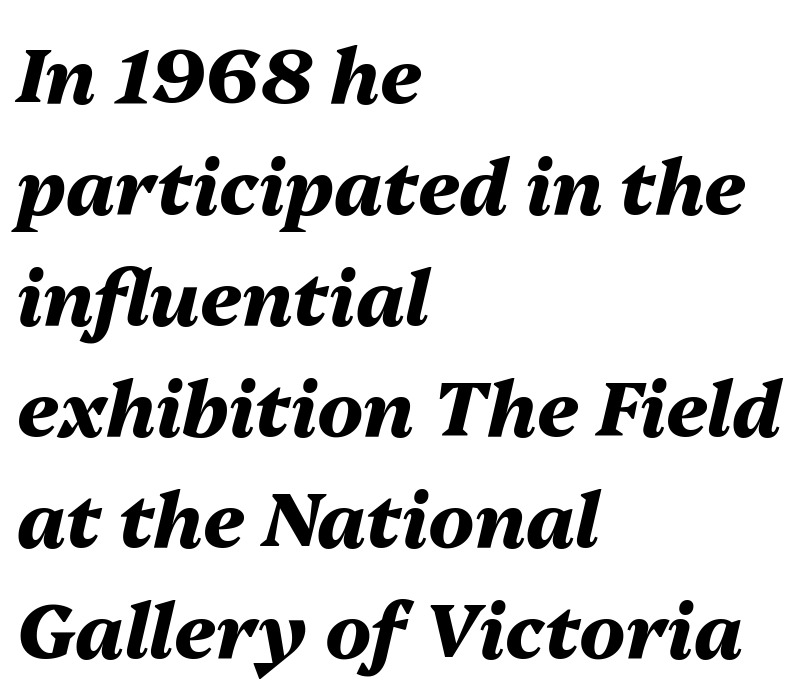
The image shows 76 px heavy type, italic (leaning right); set left-aligned, normal line spacing (1.46x), normal letter spacing, not underlined; medium stroke contrast and a medium x-height.
